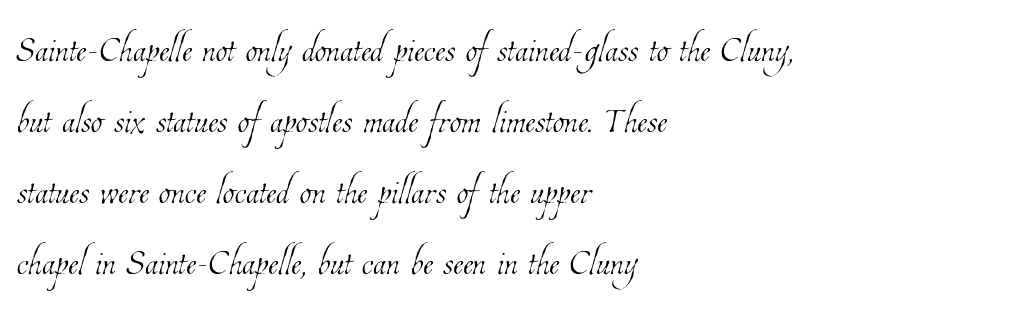
Q: Is the text bold? A: No.
Q: Is the text underlined? A: No.
Q: How is the paragraph aligned? A: Left-aligned.
Q: Is the spacing between letters normal or unusually wide? A: Normal.
Q: Is the spacing between lines tight, normal or loose? A: Normal.
Q: Width (condensed, normal, or wide)? A: Condensed.
Q: Stroke contrast? A: Low.
Q: x-height? A: Medium.
Q: Monospaced? A: No.
